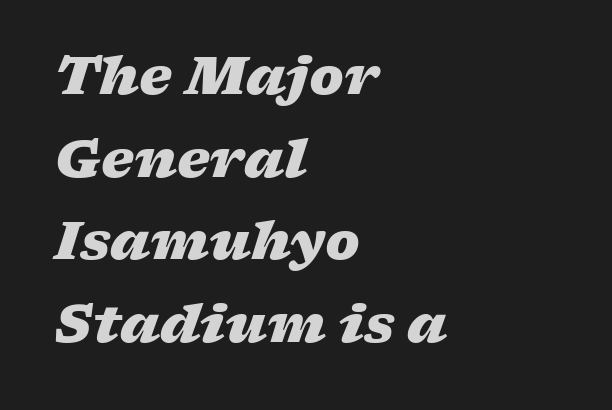
{"italic": "yes", "lean": "right", "slant_degrees": 17, "bold": "yes", "weight": "heavy", "width": "wide", "stroke_contrast": "low", "x_height": "medium", "monospaced": "no", "underline": "no", "align": "left", "line_spacing": "normal", "line_spacing_ratio": 1.59, "letter_spacing": "normal", "letter_spacing_em": 0.0, "glyph_px": 52}
